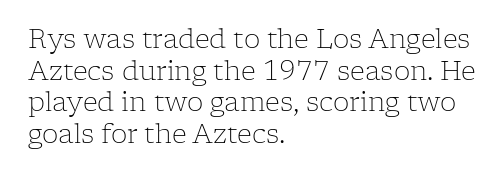
Q: Is the text bold? A: No.
Q: Is the text italic (slanted)? A: No, it is upright.
Q: Is the text underlined? A: No.
Q: How is the paragraph aligned? A: Left-aligned.
Q: Is the spacing between letters normal or unusually wide? A: Normal.
